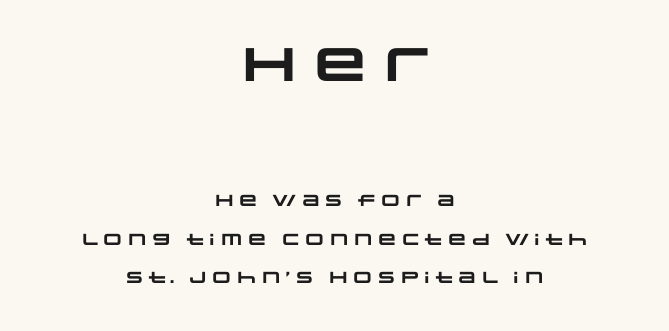
The image shows 47 px heavy, wide sans-serif type; set centered, loose line spacing (2.4x), normal letter spacing, not underlined; the first (top) block is 2.94x larger; low stroke contrast and a large x-height.
